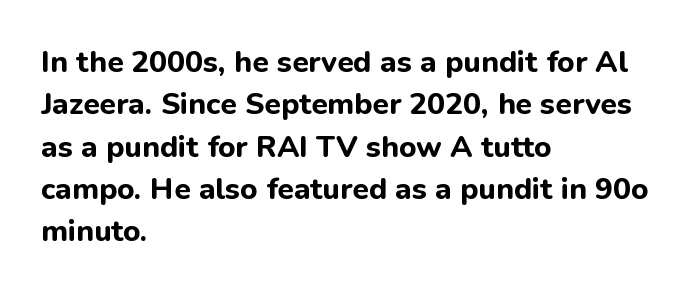
The face used here is a sans, in the tradition of grotesques and geometrics. Style check: upright. In terms of leading, this rendering sits right in the middle. The space directly below the letters is spotless. Looks like regular typesetting: each glyph gets only the width it needs.
